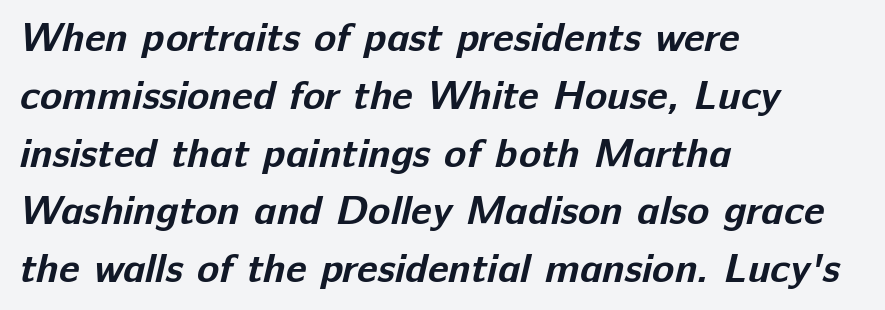
Regular leading. The designer went with a sans here, leaving each stem footless. Has an underline been added? It has not. Is this a fixed-width face? No — the glyphs have proportional, varying widths. The glyphs have the mass of a bold cut.
